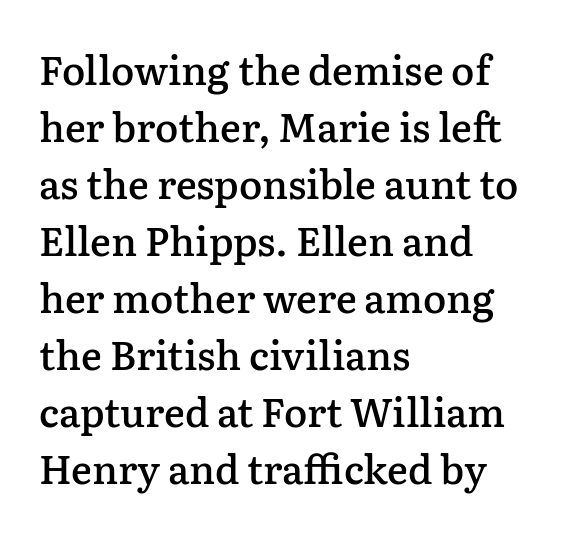
{"serif": "yes", "italic": "no", "bold": "semi", "weight": "semibold", "width": "normal", "stroke_contrast": "low", "x_height": "medium", "monospaced": "no", "underline": "no", "align": "left", "line_spacing": "normal", "line_spacing_ratio": 1.46, "letter_spacing": "normal", "letter_spacing_em": 0.0, "glyph_px": 39}
